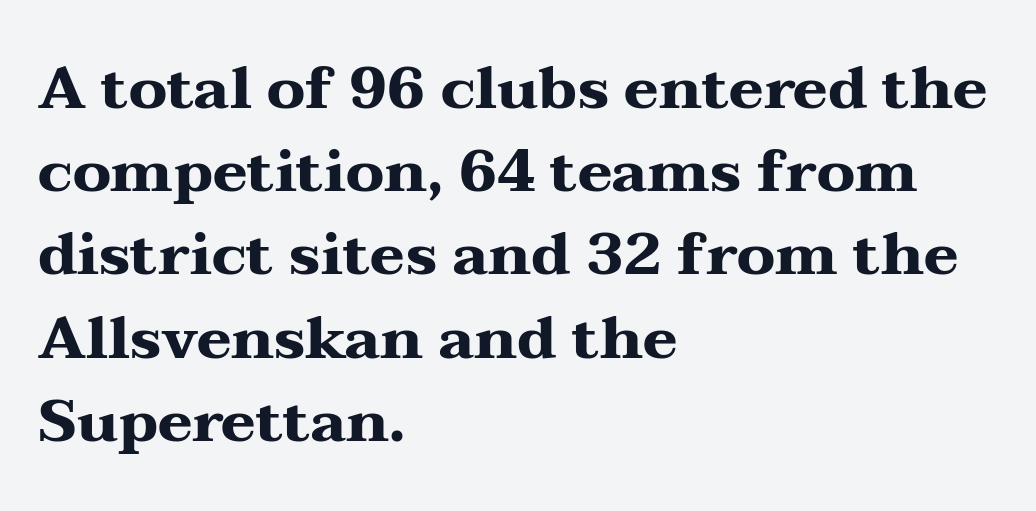
{"serif": "yes", "italic": "no", "bold": "yes", "weight": "heavy", "width": "wide", "stroke_contrast": "medium", "x_height": "medium", "monospaced": "no", "underline": "no", "align": "left", "line_spacing": "normal", "line_spacing_ratio": 1.41, "letter_spacing": "normal", "letter_spacing_em": 0.0, "glyph_px": 59}
